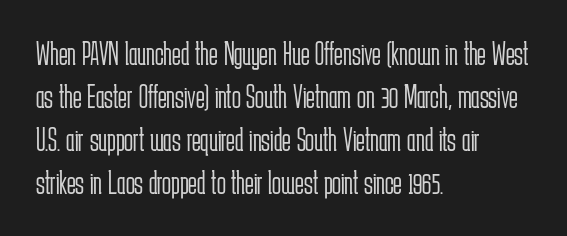
{"serif": "no", "italic": "no", "bold": "no", "weight": "light", "width": "condensed", "stroke_contrast": "low", "x_height": "medium", "monospaced": "no", "underline": "no", "align": "left", "line_spacing": "normal", "line_spacing_ratio": 1.3, "letter_spacing": "normal", "letter_spacing_em": 0.0, "glyph_px": 33}
